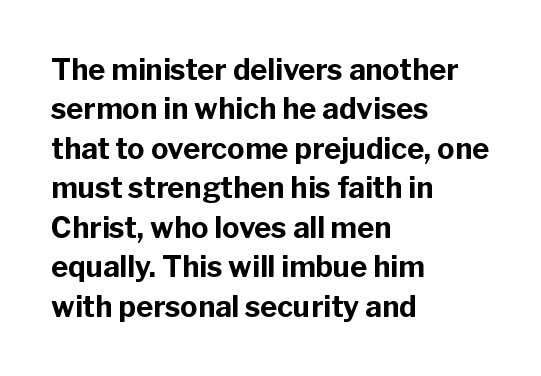
The image shows 29 px bold sans-serif type, upright; set left-aligned, normal line spacing (1.36x), normal letter spacing, not underlined; low stroke contrast and a medium x-height.
